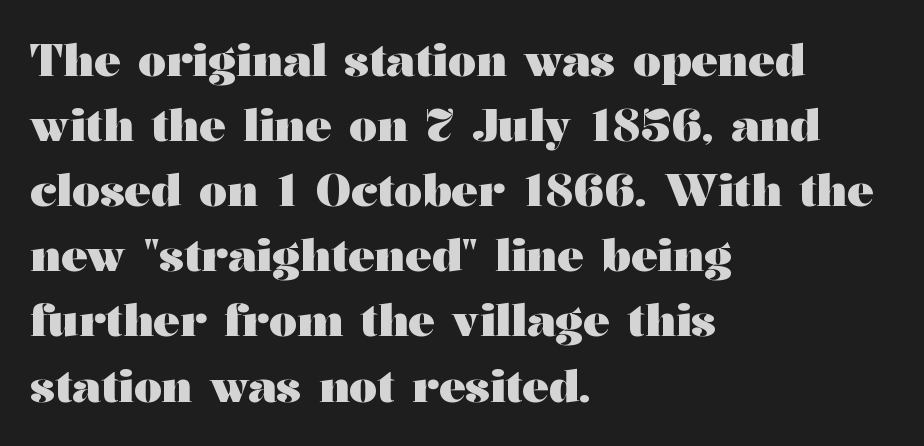
Teacher's note: observe the even left margin — that is flush-left alignment. Spacing between characters is what you'd get straight out of the box. This block has exactly the height ordinary leading produces. This is roman type, the default non-slanted kind. What weight is shown? A full bold with thick strokes.
